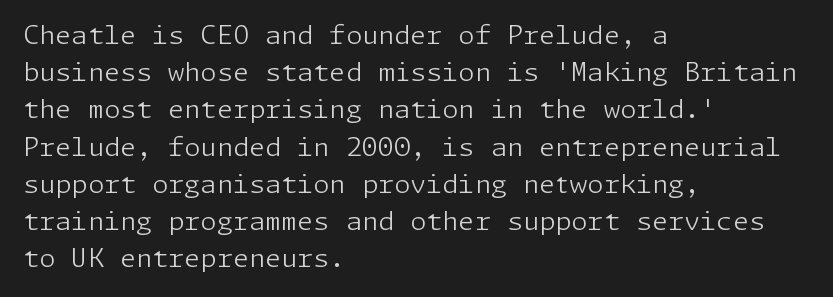
The image shows 26 px text type, upright; set left-aligned, normal line spacing (1.43x), normal letter spacing, not underlined.
